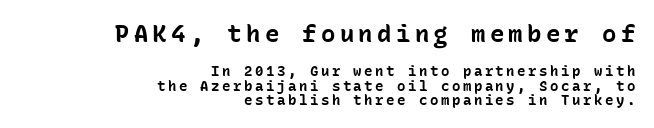
You get the large type first, then a drop to smaller type. Leading: reduced. On the weight axis this lands at bold, roughly 700. Does the copy run flush right? Yes — the right margin is perfectly even. Decoration check: the copy has no underline.
